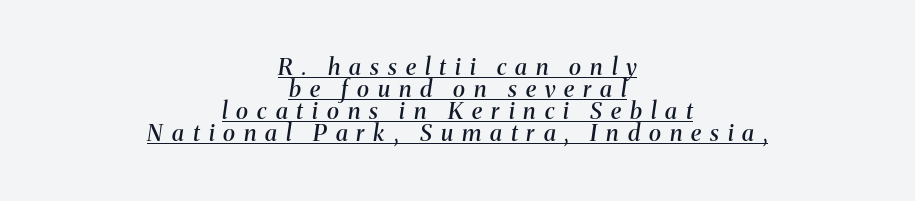
Glance below the letters and you will spot a drawn line. The setting favours the middle, as headings and verse often do. On the weight axis this lands at semibold, roughly 600. It's the slanting kind of type.
